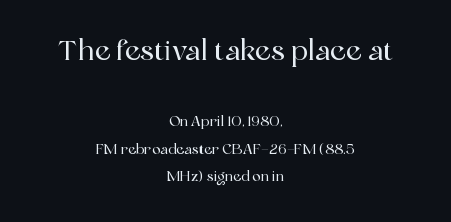
Q: Is the text italic (slanted)? A: No, it is upright.
Q: Is the typeface a serif or a sans-serif typeface? A: Serif.
Q: Is the text underlined? A: No.
Q: How is the paragraph aligned? A: Centered.
Q: Is the spacing between letters normal or unusually wide? A: Normal.
Q: Is the spacing between lines tight, normal or loose? A: Loose.
Q: Which block of text is set in a larger size, the first (top) or the second (bottom)? A: The first (top) one.
Q: Width (condensed, normal, or wide)? A: Normal.
Q: x-height? A: Medium.
Q: Monospaced? A: No.
